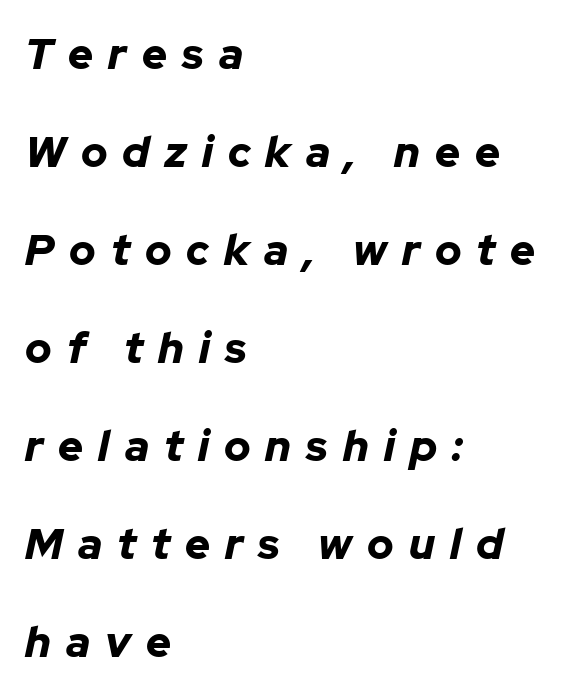
Q: Is the text bold? A: Yes.
Q: Is the text italic (slanted)? A: Yes, it leans right by about 12 degrees.
Q: Is the text underlined? A: No.
Q: How is the paragraph aligned? A: Left-aligned.
Q: Is the spacing between letters normal or unusually wide? A: Unusually wide.
Q: Is the spacing between lines tight, normal or loose? A: Loose.
Q: Width (condensed, normal, or wide)? A: Normal.
Q: Stroke contrast? A: Low.
Q: x-height? A: Medium.
Q: Monospaced? A: No.
